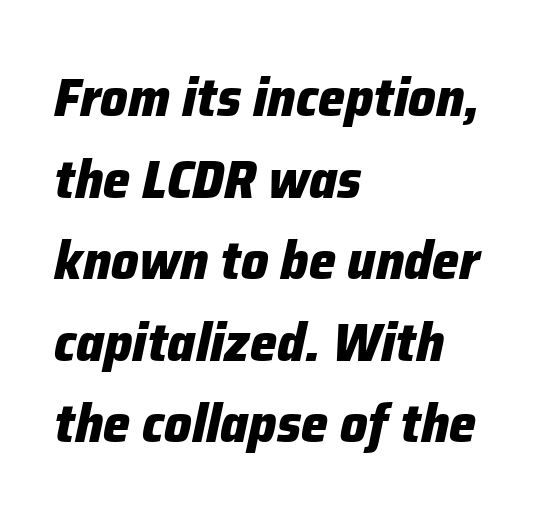
How would I describe the line gaps? Plain and ordinary. One-word summary of the alignment: left. The passage shown is not underscored anywhere. Style check: oblique. Look at the stroke-to-counter ratio: heavy, a bold. Observe the ordinary spacing: letters are neighbours, not strangers.
